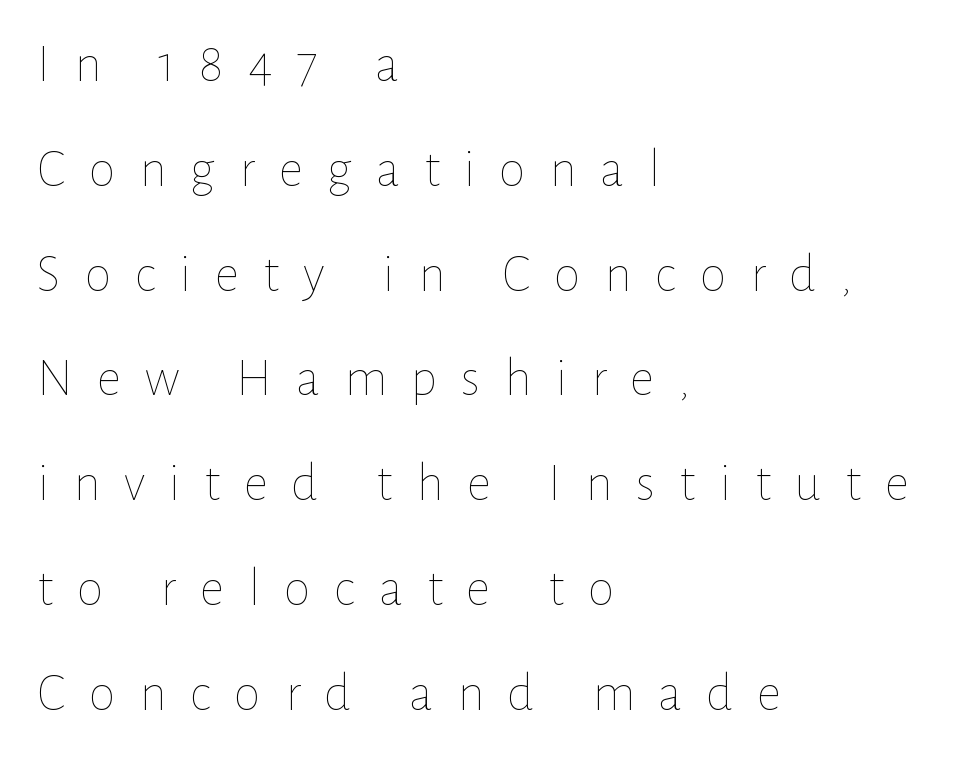
The image shows 54 px thin type, upright; set left-aligned, loose line spacing (1.94x), unusually wide letter spacing (+0.44 em), not underlined; low stroke contrast and a medium x-height.
